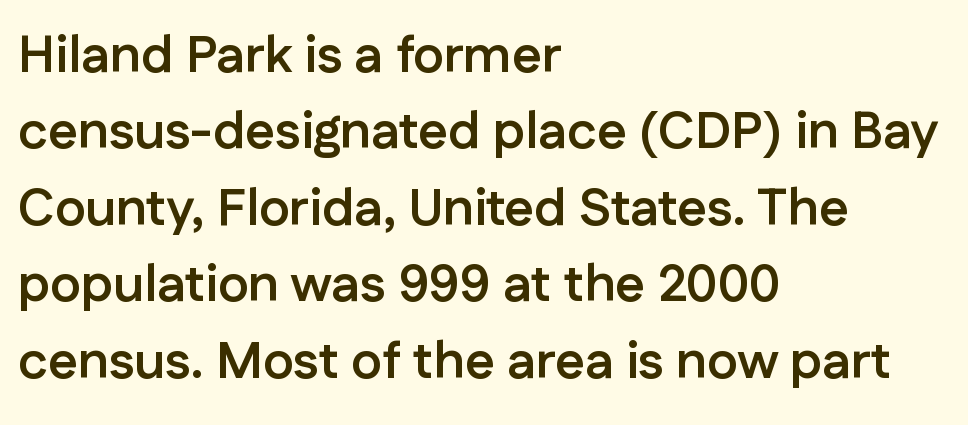
{"serif": "no", "italic": "no", "bold": "yes", "weight": "semibold", "width": "normal", "stroke_contrast": "low", "x_height": "medium", "monospaced": "no", "underline": "no", "align": "left", "line_spacing": "normal", "line_spacing_ratio": 1.47, "letter_spacing": "normal", "letter_spacing_em": 0.0, "glyph_px": 52}
